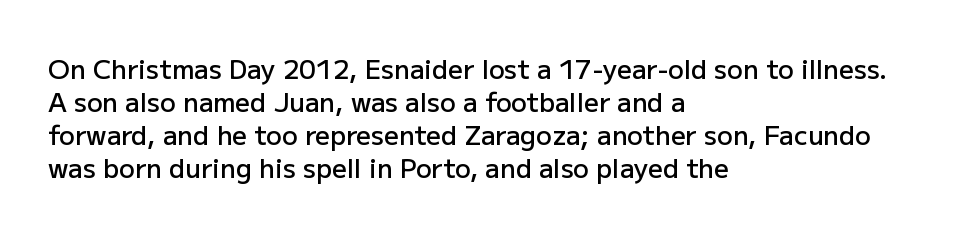
The image shows 26 px text type, upright; set left-aligned, normal line spacing (1.27x), normal letter spacing, not underlined.
